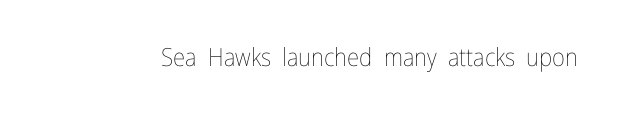
Q: Is the text bold? A: No.
Q: Is the text italic (slanted)? A: No, it is upright.
Q: Is the text underlined? A: No.
Q: Is the spacing between letters normal or unusually wide? A: Normal.
